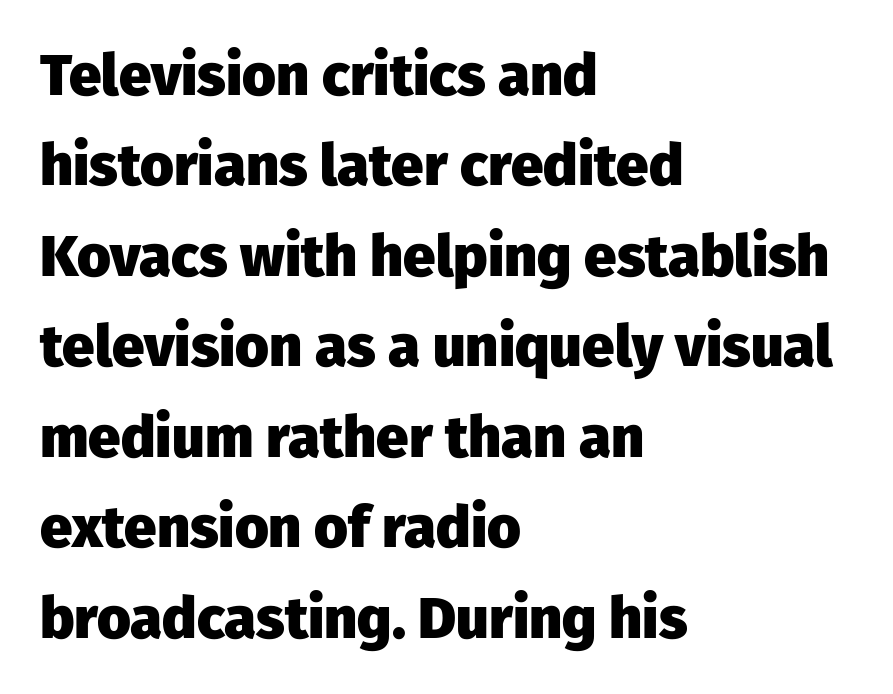
Q: Is the text bold? A: Yes.
Q: Is the text italic (slanted)? A: No, it is upright.
Q: Is the typeface a serif or a sans-serif typeface? A: Sans-serif.
Q: Is the text underlined? A: No.
Q: How is the paragraph aligned? A: Left-aligned.
Q: Is the spacing between letters normal or unusually wide? A: Normal.
Q: Is the spacing between lines tight, normal or loose? A: Normal.
Q: Width (condensed, normal, or wide)? A: Normal.
Q: Stroke contrast? A: Low.
Q: x-height? A: Medium.
Q: Monospaced? A: No.
